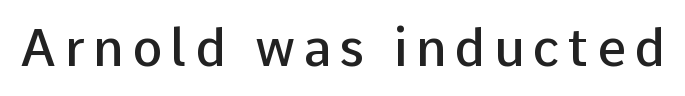
Q: Is the text bold? A: Semi-bold.
Q: Is the text italic (slanted)? A: No, it is upright.
Q: Is the typeface a serif or a sans-serif typeface? A: Sans-serif.
Q: Is the text underlined? A: No.
Q: Width (condensed, normal, or wide)? A: Normal.
Q: Stroke contrast? A: Low.
Q: x-height? A: Medium.
Q: Monospaced? A: No.
